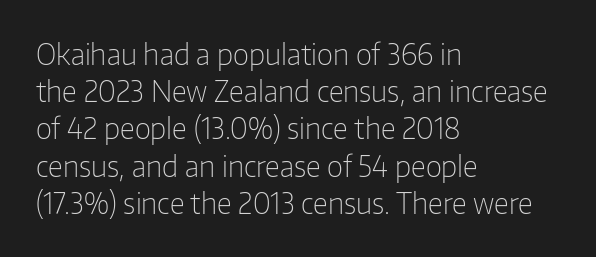
{"serif": "no", "italic": "no", "bold": "no", "weight": "light", "width": "normal", "stroke_contrast": "low", "x_height": "medium", "monospaced": "no", "underline": "no", "align": "left", "line_spacing": "normal", "line_spacing_ratio": 1.33, "letter_spacing": "normal", "letter_spacing_em": 0.0, "glyph_px": 28}
